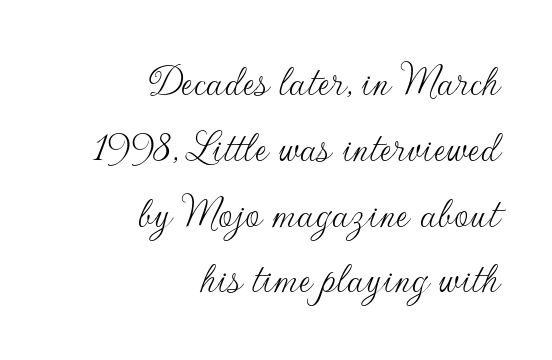
The image shows 46 px thin sans-serif type; set right-aligned, normal line spacing (1.43x), normal letter spacing, not underlined; low stroke contrast and a small x-height.
